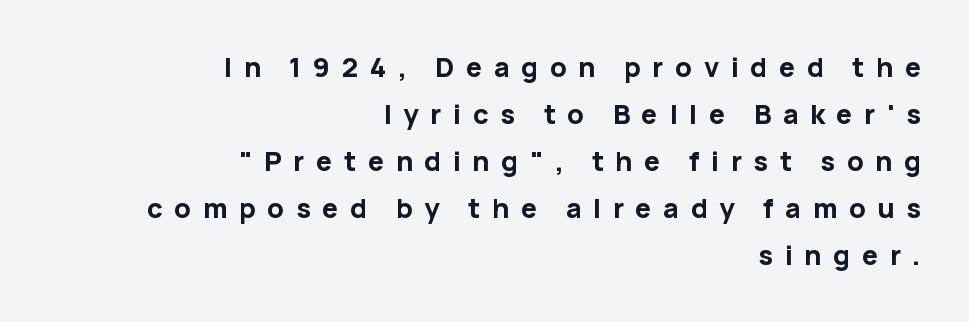
Q: Is the text bold? A: Yes.
Q: Is the text italic (slanted)? A: No, it is upright.
Q: Is the text underlined? A: No.
Q: How is the paragraph aligned? A: Right-aligned.
Q: Is the spacing between letters normal or unusually wide? A: Unusually wide.
